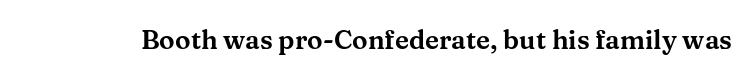
Q: Is the text italic (slanted)? A: No, it is upright.
Q: Is the text underlined? A: No.
Q: Is the spacing between letters normal or unusually wide? A: Normal.
